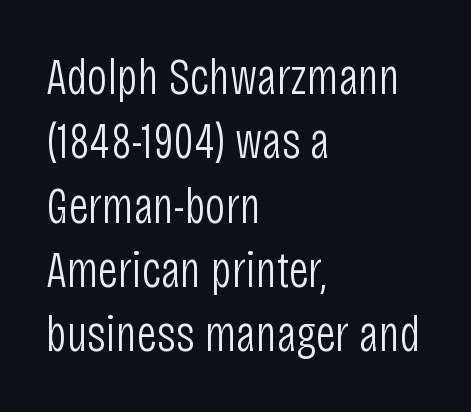
One glance says typical: line gaps are just what's usual. Compared with a centered layout, this one pins lines to the left instead. The glyphs in this specimen are sans serif. Underline: absent.
